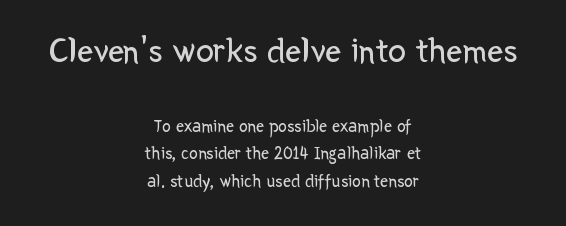
Q: Is the text bold? A: No.
Q: Is the text italic (slanted)? A: No, it is upright.
Q: Is the typeface a serif or a sans-serif typeface? A: Sans-serif.
Q: Is the text underlined? A: No.
Q: How is the paragraph aligned? A: Centered.
Q: Is the spacing between letters normal or unusually wide? A: Normal.
Q: Is the spacing between lines tight, normal or loose? A: Normal.
Q: Which block of text is set in a larger size, the first (top) or the second (bottom)? A: The first (top) one.
Q: Width (condensed, normal, or wide)? A: Normal.
Q: Stroke contrast? A: Low.
Q: x-height? A: Medium.
Q: Monospaced? A: No.
